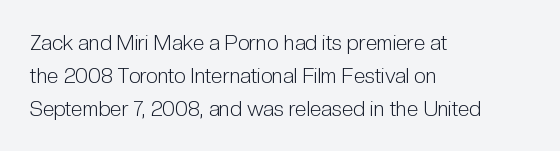
The image shows 21 px text type, upright; set left-aligned, normal line spacing (1.56x), normal letter spacing, not underlined.
